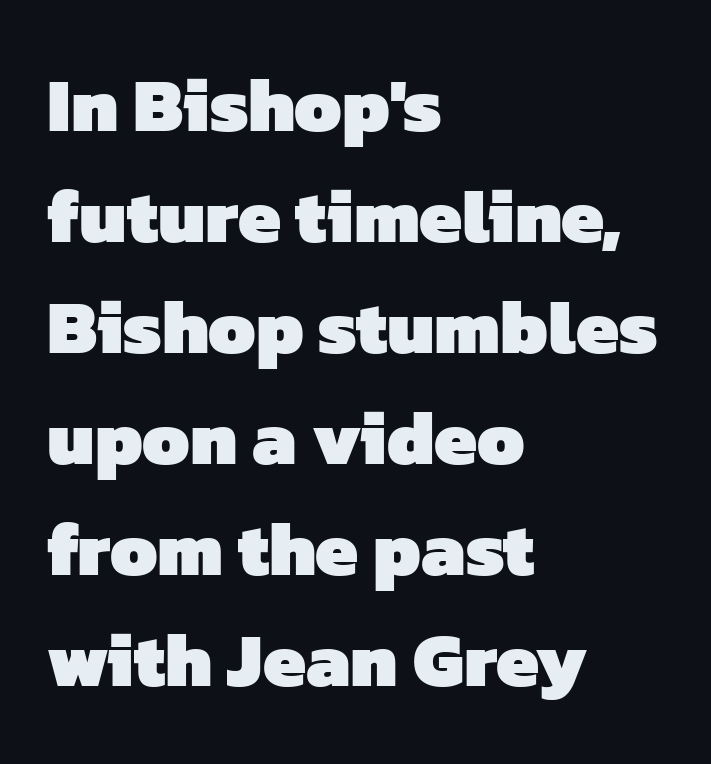
The image shows 76 px heavy sans-serif type; set left-aligned, normal line spacing (1.46x), normal letter spacing, not underlined; low stroke contrast and a medium x-height.
